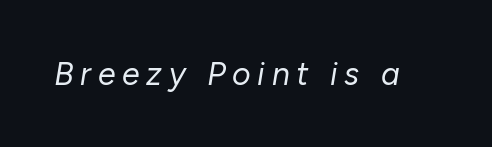
Characters are canted at an angle relative to the baseline's perpendicular. The string is rendered with underlining switched off. Is this a heavy cut? Hardly; it is regular or lighter. A typesetter would call this proportional, since set widths differ per character.
